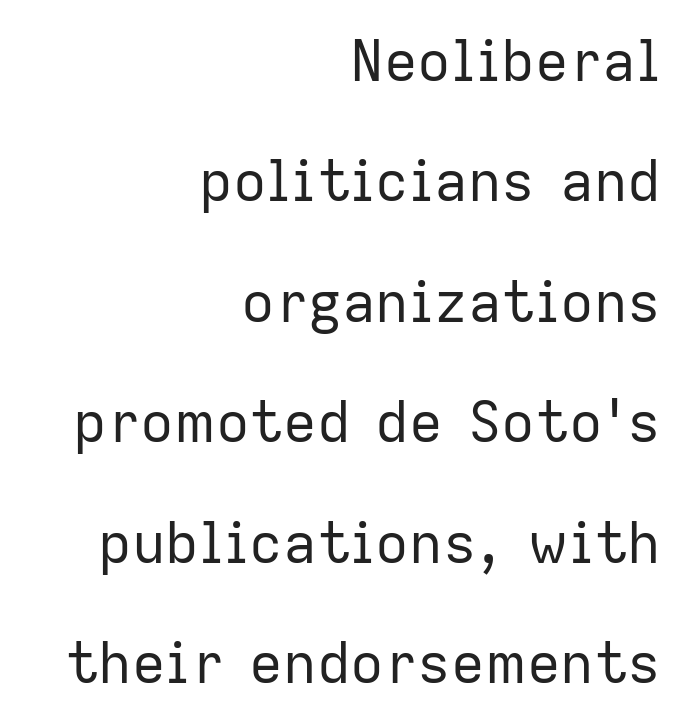
Q: Is the text bold? A: No.
Q: Is the text italic (slanted)? A: No, it is upright.
Q: Is the typeface a serif or a sans-serif typeface? A: Sans-serif.
Q: Is the text underlined? A: No.
Q: How is the paragraph aligned? A: Right-aligned.
Q: Is the spacing between letters normal or unusually wide? A: Normal.
Q: Is the spacing between lines tight, normal or loose? A: Loose.
Q: Width (condensed, normal, or wide)? A: Normal.
Q: Stroke contrast? A: Low.
Q: x-height? A: Medium.
Q: Monospaced? A: No.
